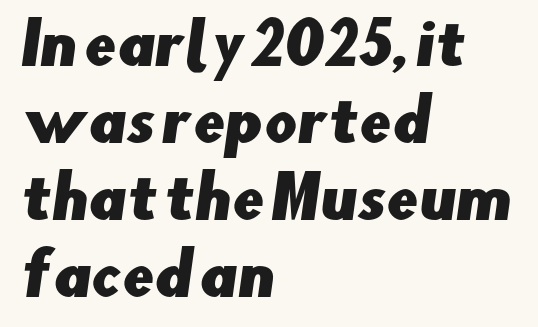
{"serif": "no", "width": "normal", "stroke_contrast": "low", "x_height": "small", "monospaced": "no", "underline": "no", "align": "left", "line_spacing": "normal", "line_spacing_ratio": 1.35, "letter_spacing": "normal", "letter_spacing_em": 0.0, "glyph_px": 57}
